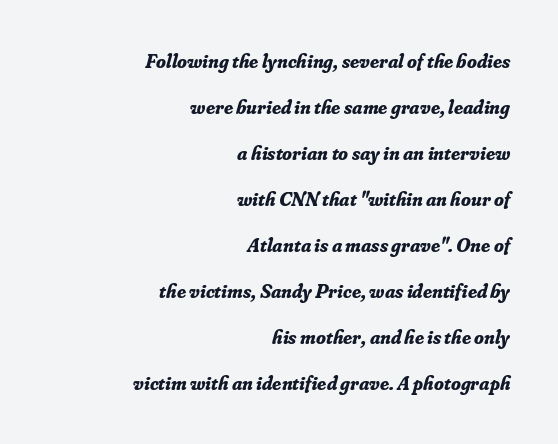
Q: Is the text bold? A: Yes.
Q: Is the text italic (slanted)? A: Yes, it leans right by about 16 degrees.
Q: Is the text underlined? A: No.
Q: How is the paragraph aligned? A: Right-aligned.
Q: Is the spacing between letters normal or unusually wide? A: Normal.
Q: Is the spacing between lines tight, normal or loose? A: Loose.
